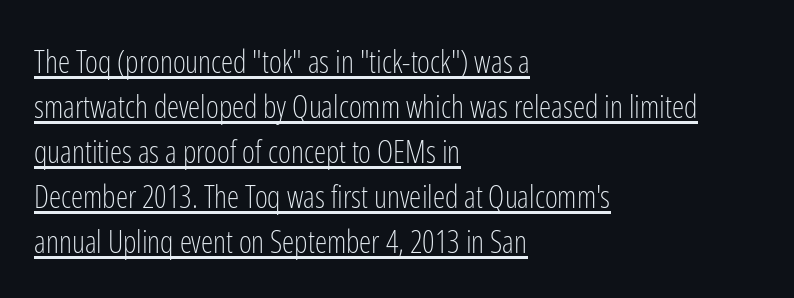
The image shows 31 px light, condensed sans-serif type, upright; set left-aligned, normal line spacing (1.45x), normal letter spacing, underlined; low stroke contrast and a medium x-height.
